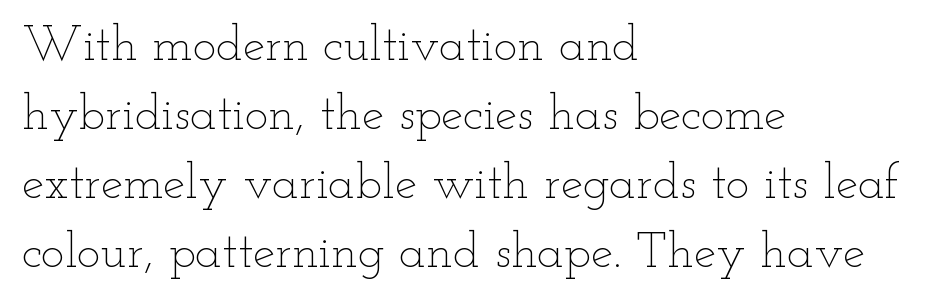
Q: Is the text bold? A: No.
Q: Is the text italic (slanted)? A: No, it is upright.
Q: Is the text underlined? A: No.
Q: How is the paragraph aligned? A: Left-aligned.
Q: Is the spacing between letters normal or unusually wide? A: Normal.
Q: Is the spacing between lines tight, normal or loose? A: Normal.
Q: Width (condensed, normal, or wide)? A: Wide.
Q: Stroke contrast? A: Low.
Q: x-height? A: Small.
Q: Monospaced? A: No.
